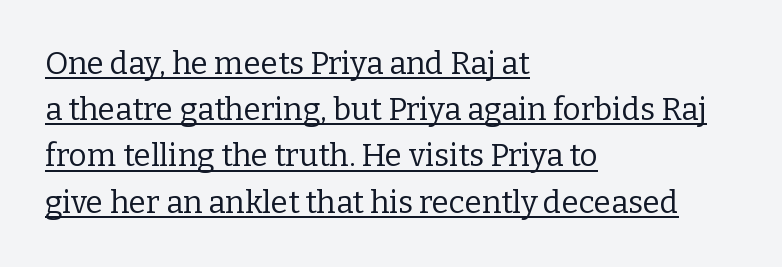
The image shows 31 px regular-weight serif type, upright; set left-aligned, normal line spacing (1.49x), normal letter spacing, underlined; low stroke contrast and a medium x-height.
